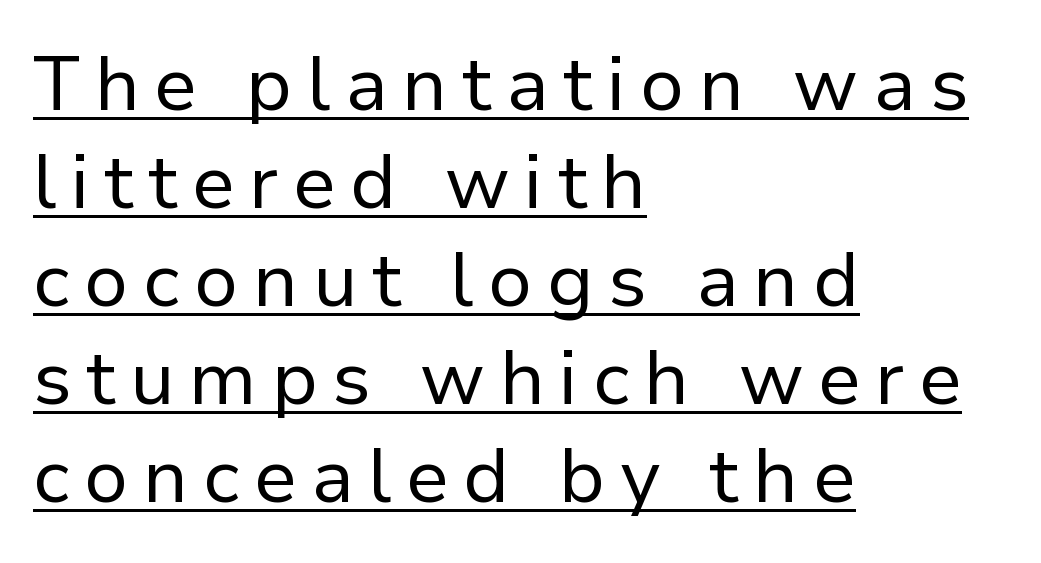
The image shows 76 px regular-weight sans-serif type, upright; set left-aligned, normal line spacing (1.29x), underlined; low stroke contrast and a medium x-height.
